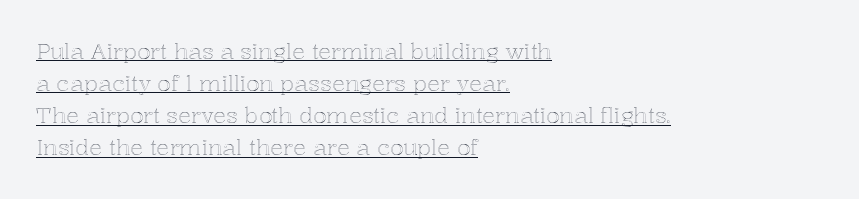
{"italic": "no", "underline": "yes", "align": "left", "line_spacing": "normal", "line_spacing_ratio": 1.46, "letter_spacing": "normal", "letter_spacing_em": 0.0, "glyph_px": 22}
